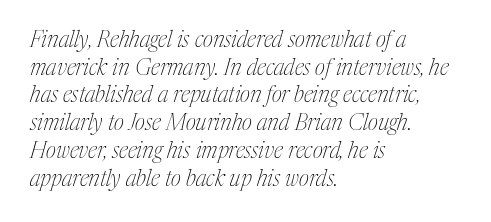
{"italic": "yes", "lean": "right", "slant_degrees": 17, "bold": "no", "underline": "no", "align": "left", "line_spacing": "normal", "line_spacing_ratio": 1.26, "letter_spacing": "normal", "letter_spacing_em": 0.0, "glyph_px": 22}
